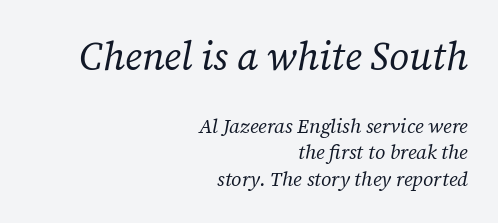
{"serif": "yes", "italic": "yes", "lean": "right", "slant_degrees": 12, "bold": "no", "weight": "regular", "width": "normal", "stroke_contrast": "low", "x_height": "medium", "monospaced": "no", "underline": "no", "align": "right", "line_spacing": "normal", "line_spacing_ratio": 1.31, "letter_spacing": "normal", "letter_spacing_em": 0.0, "larger_block": "first", "size_ratio": 1.95, "glyph_px": 39}
